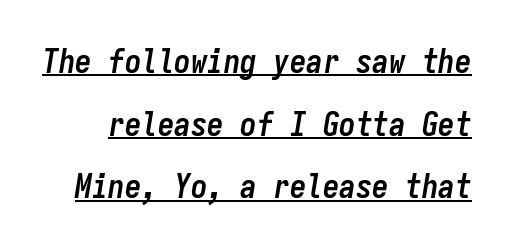
{"italic": "yes", "lean": "right", "slant_degrees": 9, "bold": "yes", "weight": "semibold", "width": "condensed", "stroke_contrast": "low", "x_height": "medium", "monospaced": "yes", "underline": "yes", "line_spacing": "loose", "line_spacing_ratio": 1.9, "letter_spacing": "normal", "letter_spacing_em": 0.0, "glyph_px": 33}
